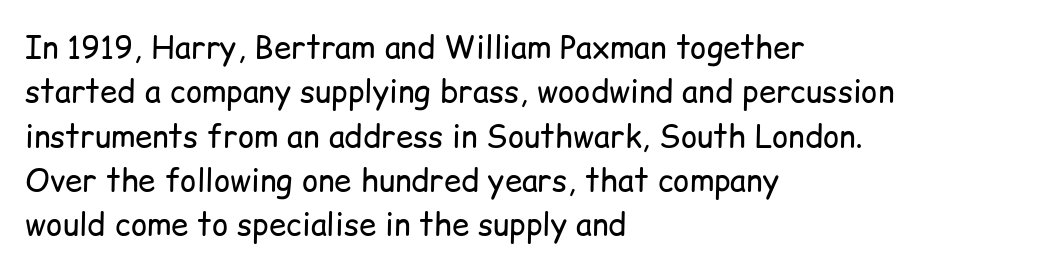
{"serif": "no", "italic": "no", "bold": "no", "weight": "regular", "width": "normal", "stroke_contrast": "low", "x_height": "medium", "monospaced": "no", "underline": "no", "align": "left", "line_spacing": "normal", "line_spacing_ratio": 1.43, "letter_spacing": "normal", "letter_spacing_em": 0.0, "glyph_px": 31}
